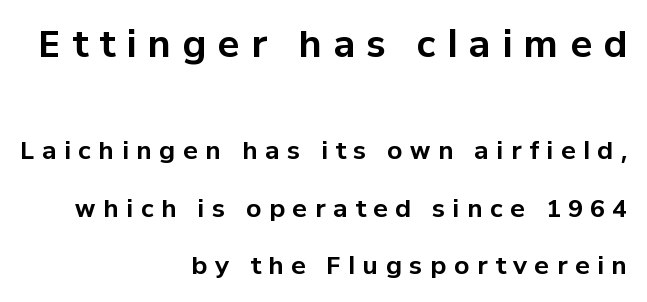
Q: Is the text bold? A: Yes.
Q: Is the text italic (slanted)? A: No, it is upright.
Q: Is the typeface a serif or a sans-serif typeface? A: Sans-serif.
Q: Is the text underlined? A: No.
Q: How is the paragraph aligned? A: Right-aligned.
Q: Is the spacing between letters normal or unusually wide? A: Unusually wide.
Q: Is the spacing between lines tight, normal or loose? A: Loose.
Q: Which block of text is set in a larger size, the first (top) or the second (bottom)? A: The first (top) one.
Q: Width (condensed, normal, or wide)? A: Normal.
Q: Stroke contrast? A: Low.
Q: x-height? A: Medium.
Q: Monospaced? A: No.
